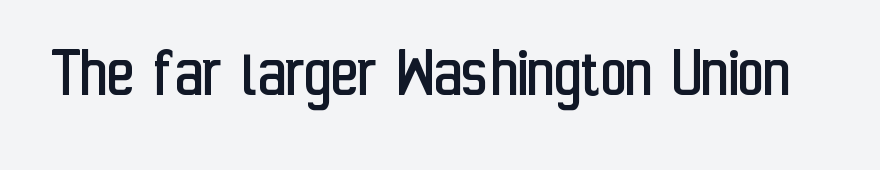
{"serif": "no", "italic": "no", "bold": "no", "weight": "regular", "width": "condensed", "stroke_contrast": "low", "x_height": "medium", "monospaced": "no", "underline": "no", "letter_spacing": "normal", "letter_spacing_em": 0.0, "glyph_px": 73}
